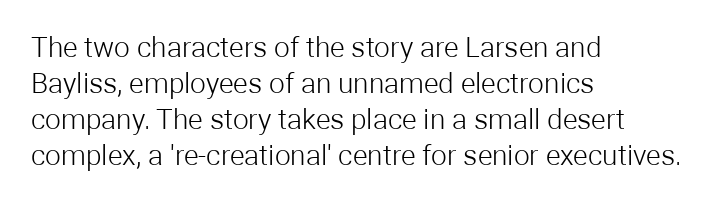
A sans-serif font was chosen for this passage. Underline: absent. Think of a printed novel: that variable character pitch is what you see here. The typography opts for an upright posture over an oblique one. One glance says typical: line gaps are just what's usual. The typeface has the unassuming heft of standard copy or less.
